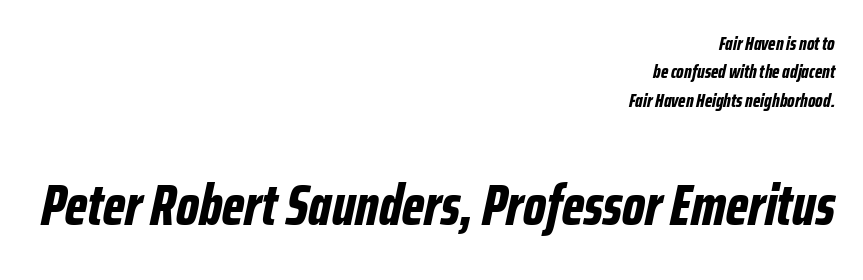
{"italic": "yes", "lean": "right", "slant_degrees": 12, "bold": "yes", "weight": "bold", "width": "condensed", "stroke_contrast": "low", "x_height": "medium", "monospaced": "no", "underline": "no", "align": "right", "line_spacing": "normal", "line_spacing_ratio": 1.49, "letter_spacing": "normal", "letter_spacing_em": 0.0, "larger_block": "second", "size_ratio": 3.05, "glyph_px": 58}
